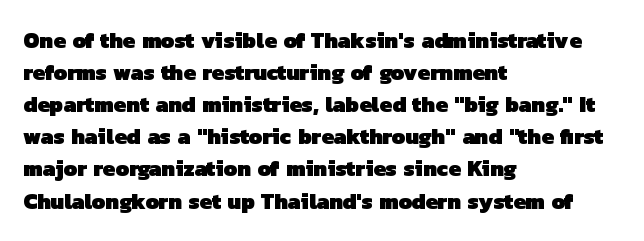
{"bold": "yes", "underline": "no", "align": "left", "line_spacing": "normal", "line_spacing_ratio": 1.46, "letter_spacing": "normal", "letter_spacing_em": 0.0, "glyph_px": 22}
